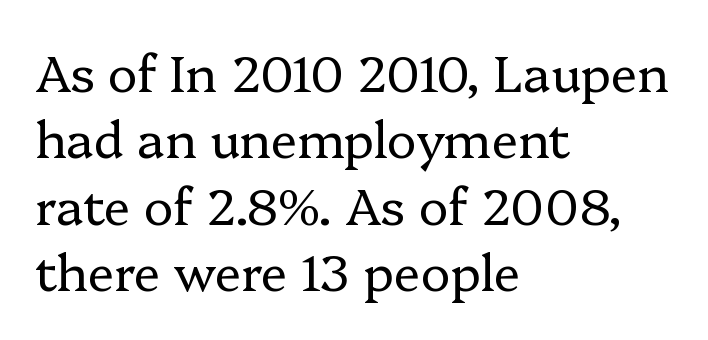
{"serif": "yes", "italic": "no", "bold": "no", "weight": "regular", "width": "normal", "stroke_contrast": "low", "x_height": "medium", "monospaced": "no", "underline": "no", "align": "left", "line_spacing": "normal", "line_spacing_ratio": 1.33, "letter_spacing": "normal", "letter_spacing_em": 0.0, "glyph_px": 50}
